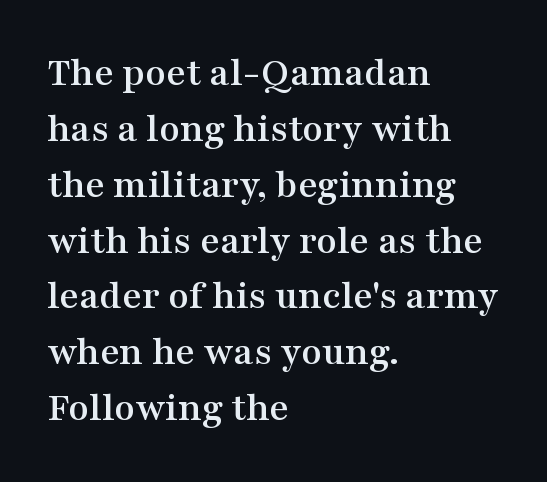
The image shows 42 px wide serif type, upright; set left-aligned, normal line spacing (1.33x), normal letter spacing, not underlined; medium stroke contrast and a medium x-height.
